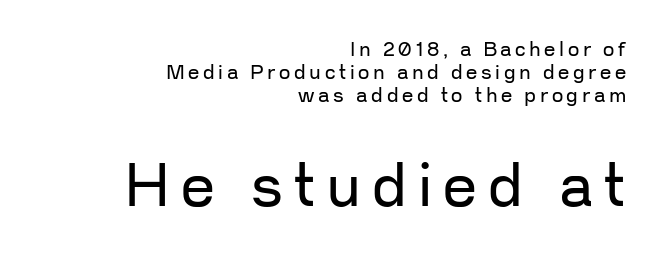
{"serif": "no", "italic": "no", "bold": "no", "weight": "regular", "width": "normal", "stroke_contrast": "low", "x_height": "medium", "monospaced": "no", "underline": "no", "align": "right", "line_spacing_ratio": 1.16, "larger_block": "second", "size_ratio": 3.0, "glyph_px": 60}
